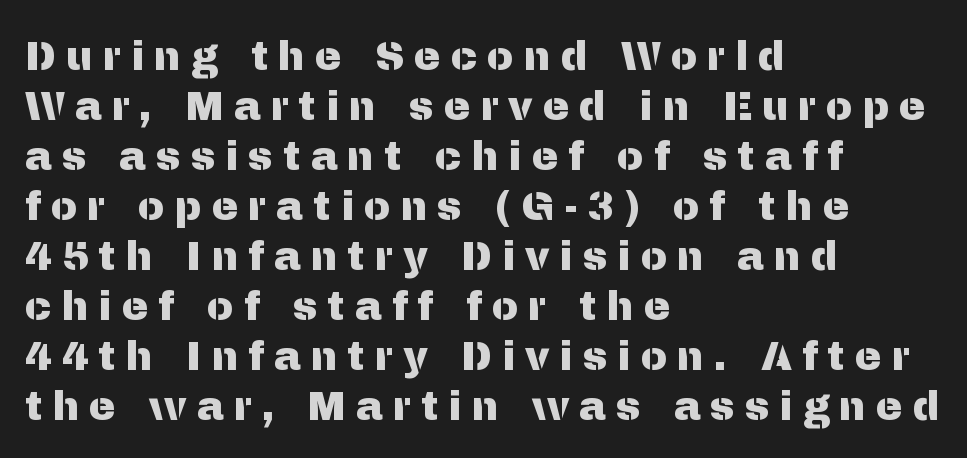
The image shows 40 px sans-serif type, upright; set left-aligned, normal line spacing (1.25x), unusually wide letter spacing (+0.25 em), not underlined; medium stroke contrast and a medium x-height.
